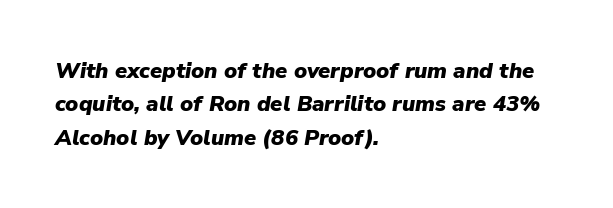
Glance below the letters and you will spot only blank space. Set as a true bold cut, around the 700 mark. These lines keep a tight, regular rhythm from letter to letter. Horizontally, the lines are justified to the leading edge only. Reading down the column, the eye jumps a familiar distance to each next line. Does the lettering tilt? It does — this is italic.
